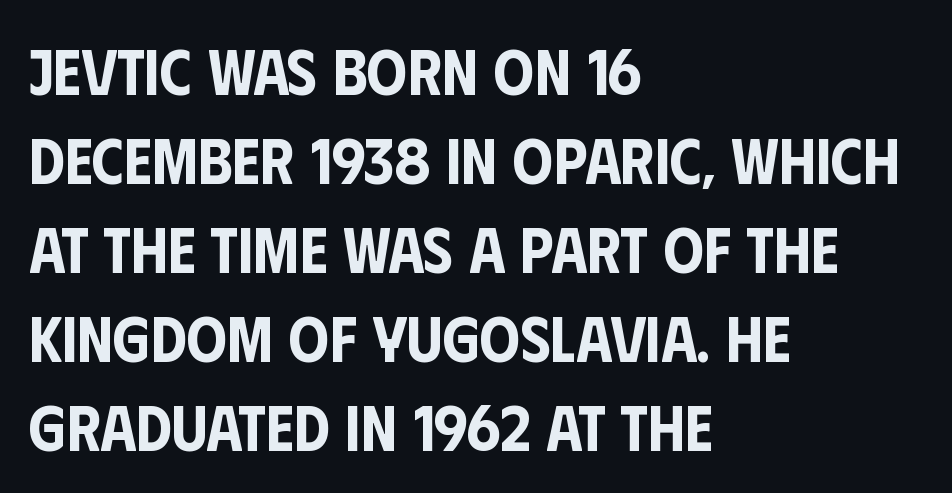
{"serif": "no", "italic": "no", "width": "condensed", "stroke_contrast": "low", "x_height": "large", "monospaced": "no", "underline": "no", "align": "left", "line_spacing": "normal", "line_spacing_ratio": 1.39, "letter_spacing": "normal", "letter_spacing_em": 0.0, "glyph_px": 64}
